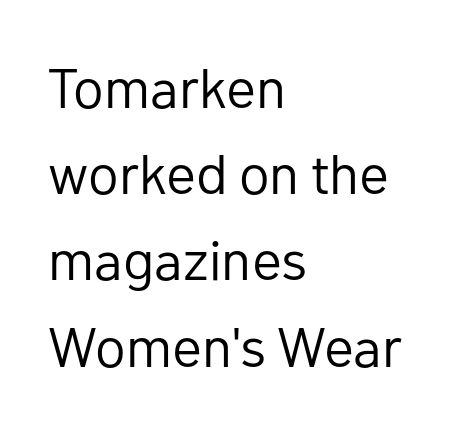
{"serif": "no", "italic": "no", "bold": "no", "weight": "regular", "width": "normal", "stroke_contrast": "low", "x_height": "medium", "monospaced": "no", "underline": "no", "align": "left", "line_spacing": "normal", "line_spacing_ratio": 1.54, "letter_spacing": "normal", "letter_spacing_em": 0.0, "glyph_px": 56}
